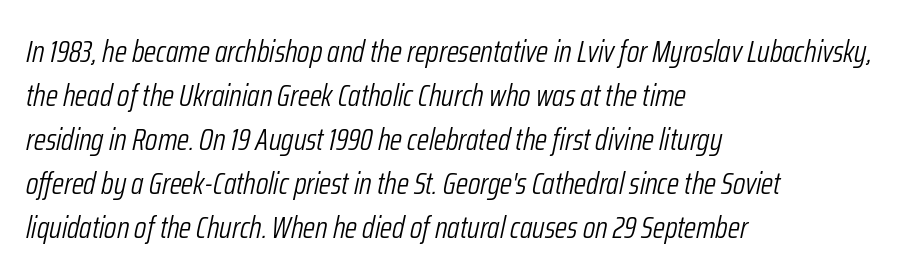
A normal amount of white space separates one row of letters from the next. Weight: regular or lighter. No extra tracking has been applied to these lines. The compositor pushed each line to the left boundary.
